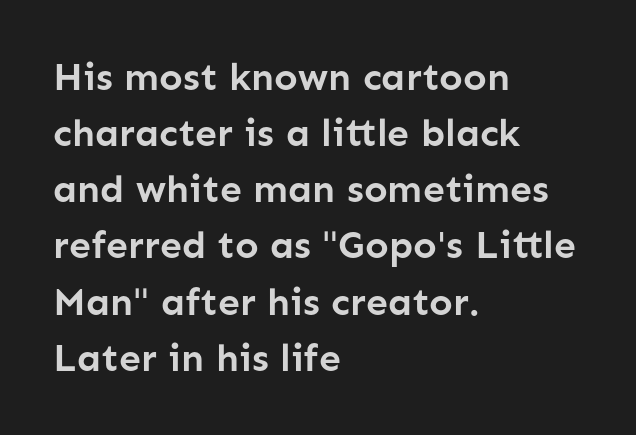
{"serif": "no", "italic": "no", "bold": "yes", "weight": "semibold", "width": "normal", "stroke_contrast": "low", "x_height": "medium", "monospaced": "no", "underline": "no", "align": "left", "line_spacing": "normal", "line_spacing_ratio": 1.44, "letter_spacing": "normal", "letter_spacing_em": 0.0, "glyph_px": 39}
